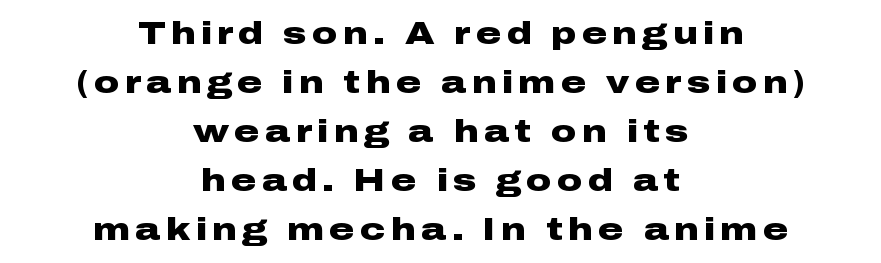
Q: Is the text bold? A: Yes.
Q: Is the text italic (slanted)? A: No, it is upright.
Q: Is the typeface a serif or a sans-serif typeface? A: Sans-serif.
Q: Is the text underlined? A: No.
Q: How is the paragraph aligned? A: Centered.
Q: Is the spacing between lines tight, normal or loose? A: Normal.
Q: Width (condensed, normal, or wide)? A: Wide.
Q: Stroke contrast? A: Low.
Q: x-height? A: Medium.
Q: Monospaced? A: No.
